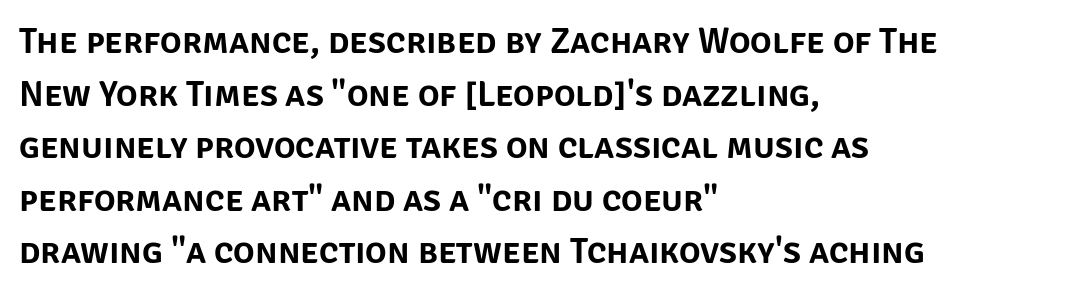
Honestly, the letter spacing is just normal — you wouldn't notice it. Is there much room between lines? A standard amount, neither cramped nor airy. Underlining? Definitely not there. Spacing verdict: proportional, widths tailored to each character.
